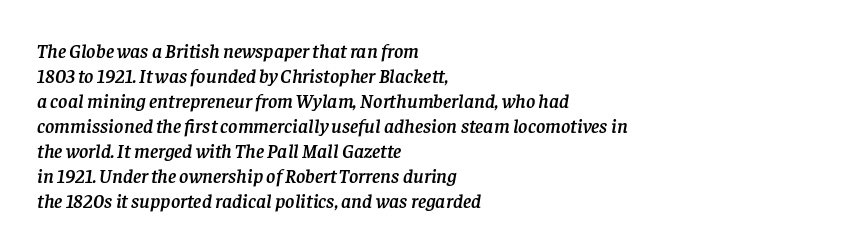
{"italic": "yes", "lean": "right", "slant_degrees": 8, "underline": "no", "align": "left", "line_spacing": "normal", "line_spacing_ratio": 1.25, "letter_spacing": "normal", "letter_spacing_em": 0.0, "glyph_px": 20}
